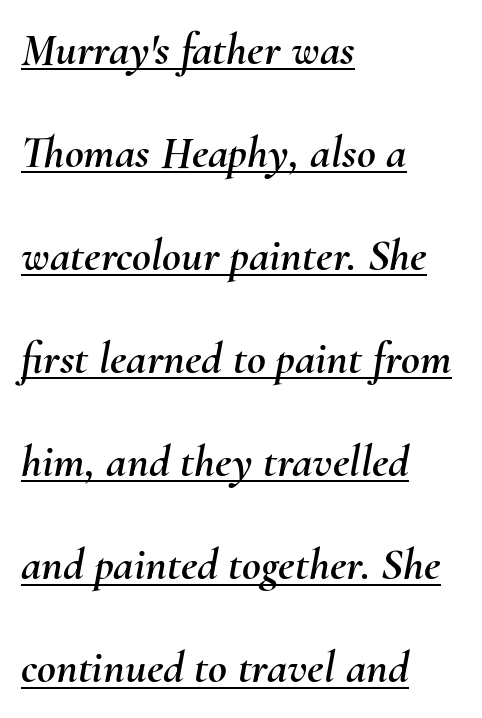
The image shows 46 px text type, italic (leaning right); set left-aligned, loose line spacing (2.24x), normal letter spacing, underlined; medium stroke contrast and a small x-height.
